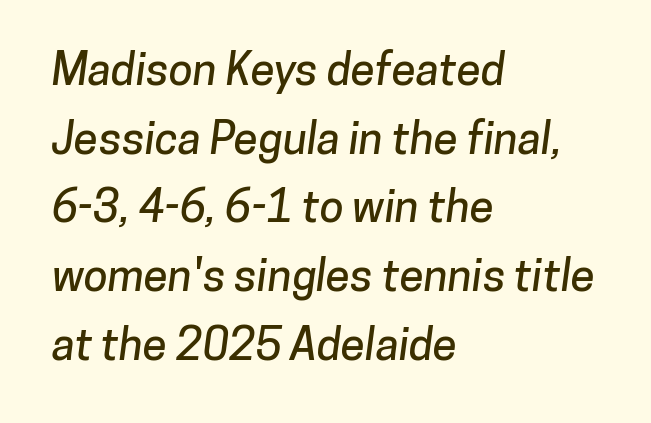
Q: Is the typeface a serif or a sans-serif typeface? A: Sans-serif.
Q: Is the text underlined? A: No.
Q: How is the paragraph aligned? A: Left-aligned.
Q: Is the spacing between letters normal or unusually wide? A: Normal.
Q: Is the spacing between lines tight, normal or loose? A: Normal.
Q: Width (condensed, normal, or wide)? A: Normal.
Q: Stroke contrast? A: Low.
Q: x-height? A: Medium.
Q: Monospaced? A: No.
